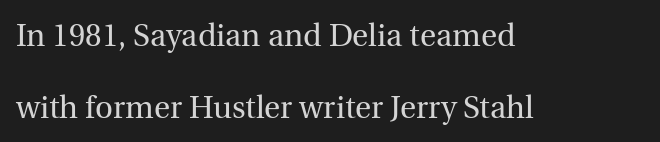
The image shows 31 px regular-weight serif type, upright; set left-aligned, loose line spacing (2.31x), normal letter spacing, not underlined; a medium x-height.
